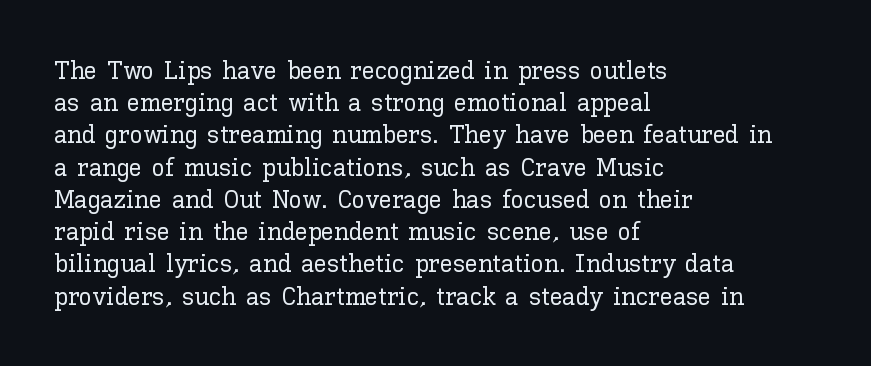
You could call the tracking neutral — neither tight nor loose. Posture: upright roman. Which margin do the lines hug? The left one — the right edge is uneven. Decoration check: the copy has no underline.
